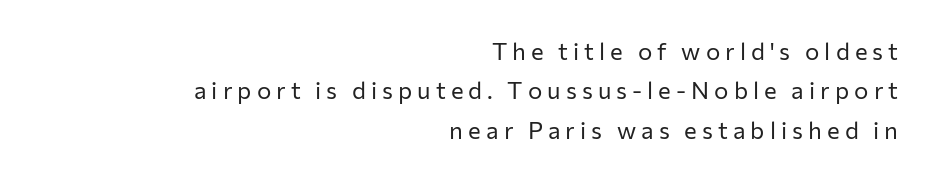
The image shows 24 px text type, upright; set right-aligned, normal line spacing (1.64x), unusually wide letter spacing (+0.21 em), not underlined.
